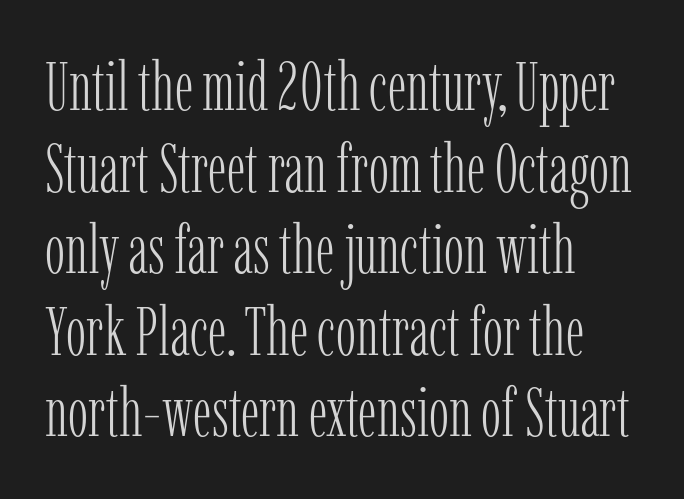
Q: Is the text bold? A: No.
Q: Is the text italic (slanted)? A: No, it is upright.
Q: Is the typeface a serif or a sans-serif typeface? A: Serif.
Q: Is the text underlined? A: No.
Q: How is the paragraph aligned? A: Left-aligned.
Q: Is the spacing between letters normal or unusually wide? A: Normal.
Q: Width (condensed, normal, or wide)? A: Condensed.
Q: Stroke contrast? A: Low.
Q: x-height? A: Medium.
Q: Monospaced? A: No.
